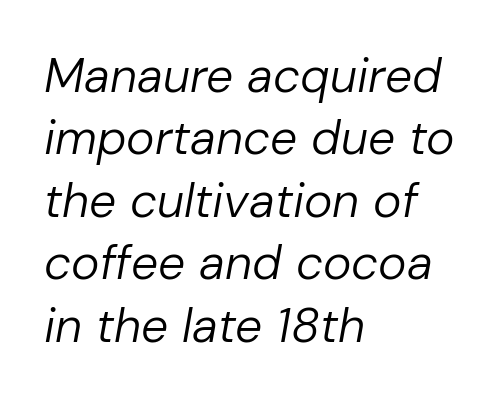
{"italic": "yes", "lean": "right", "slant_degrees": 10, "bold": "no", "weight": "regular", "width": "normal", "stroke_contrast": "low", "x_height": "medium", "monospaced": "no", "underline": "no", "align": "left", "line_spacing": "normal", "line_spacing_ratio": 1.3, "letter_spacing": "normal", "letter_spacing_em": 0.0, "glyph_px": 48}
